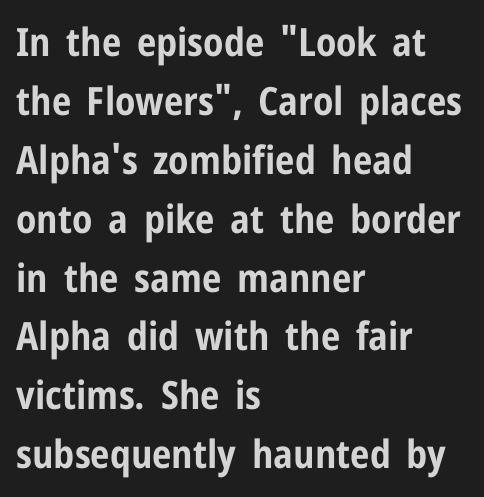
{"serif": "no", "italic": "no", "bold": "yes", "weight": "bold", "width": "condensed", "stroke_contrast": "low", "x_height": "medium", "monospaced": "no", "underline": "no", "align": "left", "line_spacing": "normal", "line_spacing_ratio": 1.51, "letter_spacing": "normal", "letter_spacing_em": 0.0, "glyph_px": 39}
